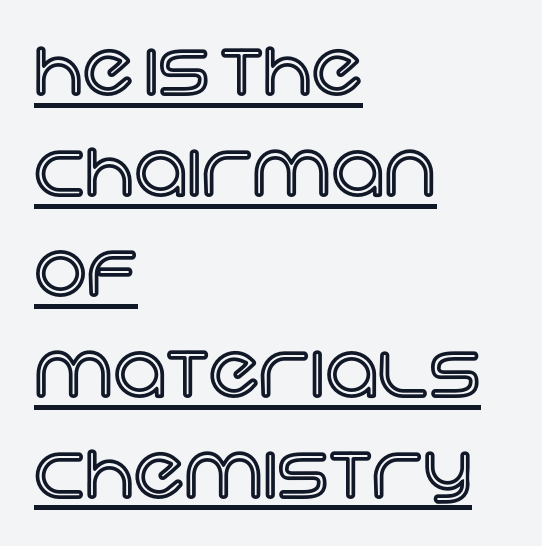
The image shows 74 px text type, upright; set left-aligned, normal line spacing (1.36x), normal letter spacing, underlined; a large x-height.
